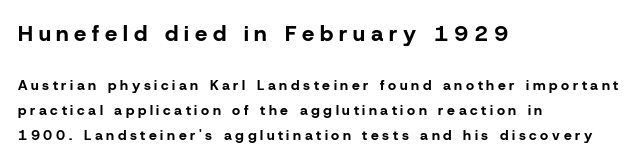
Bold? Absolutely — the strokes are thick and heavy. Do the letters lean? They stand straight. Letters rest on an invisible, unmarked baseline. The horizontal fit of the characters is loose and conspicuously gappy.
